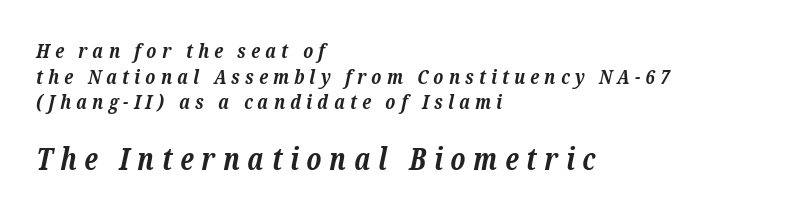
{"serif": "yes", "italic": "yes", "lean": "right", "slant_degrees": 12, "bold": "yes", "weight": "bold", "width": "normal", "stroke_contrast": "low", "x_height": "medium", "monospaced": "no", "underline": "no", "align": "left", "line_spacing": "normal", "line_spacing_ratio": 1.28, "letter_spacing": "wide", "letter_spacing_em": 0.26, "larger_block": "second", "size_ratio": 1.5, "glyph_px": 30}
